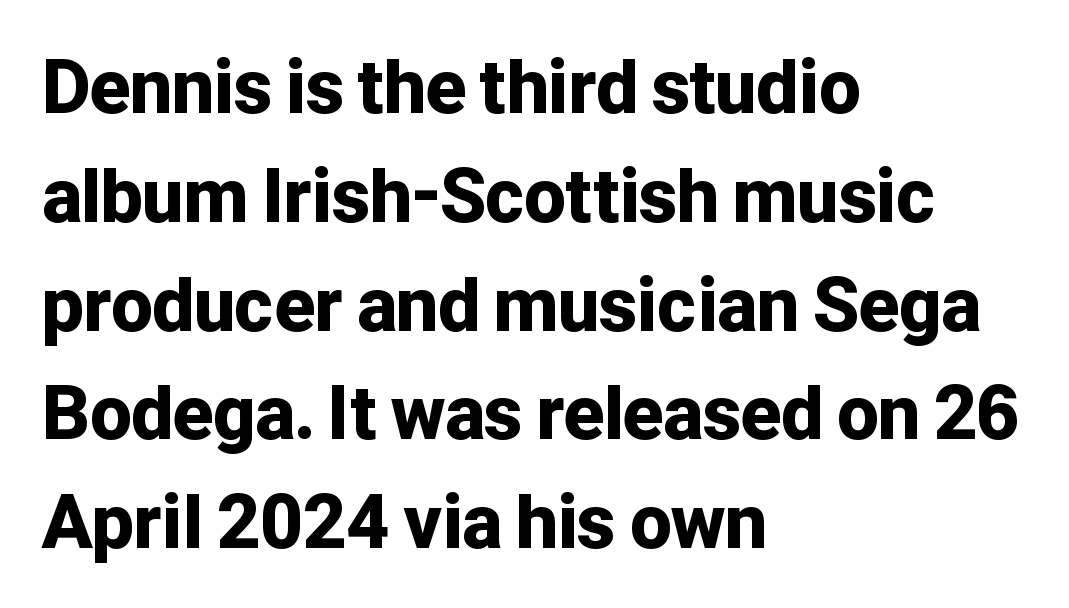
{"serif": "no", "italic": "no", "bold": "yes", "weight": "bold", "width": "normal", "stroke_contrast": "low", "x_height": "medium", "monospaced": "no", "underline": "no", "align": "left", "line_spacing": "normal", "line_spacing_ratio": 1.47, "letter_spacing": "normal", "letter_spacing_em": 0.0, "glyph_px": 74}
